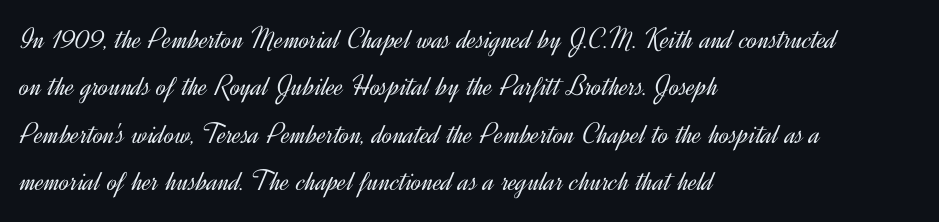
Check the space under the baseline: it is left empty. Here the glyphs are tracked normally, forming tight word shapes. No feet cap the strokes, marking this as sans-serif type. How would I describe the line gaps? Plain and ordinary.
